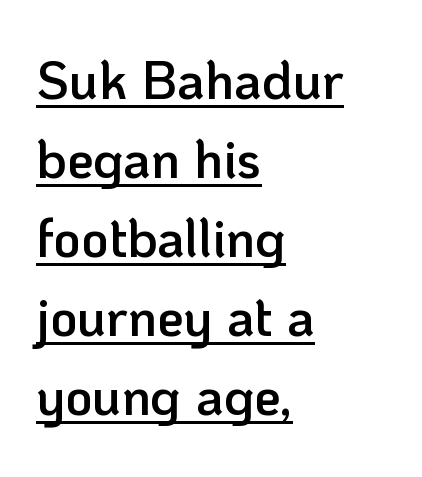
{"serif": "no", "italic": "no", "bold": "semi", "weight": "semibold", "width": "normal", "stroke_contrast": "low", "x_height": "medium", "monospaced": "no", "underline": "yes", "align": "left", "line_spacing": "normal", "line_spacing_ratio": 1.49, "letter_spacing": "normal", "letter_spacing_em": 0.0, "glyph_px": 53}
